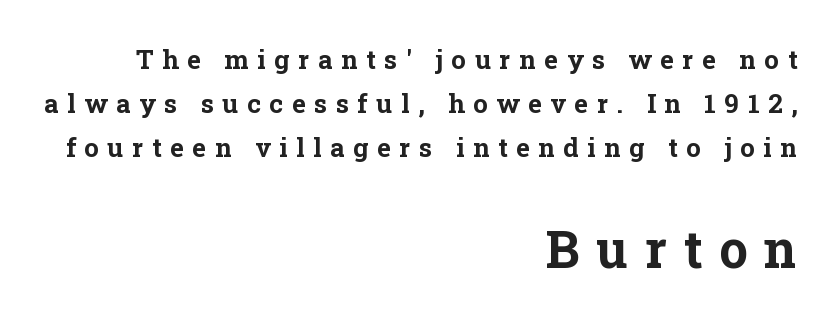
{"serif": "yes", "italic": "no", "bold": "yes", "weight": "bold", "width": "normal", "stroke_contrast": "low", "x_height": "medium", "monospaced": "no", "underline": "no", "align": "right", "line_spacing": "normal", "line_spacing_ratio": 1.7, "letter_spacing": "wide", "letter_spacing_em": 0.33, "larger_block": "second", "size_ratio": 1.96, "glyph_px": 51}
